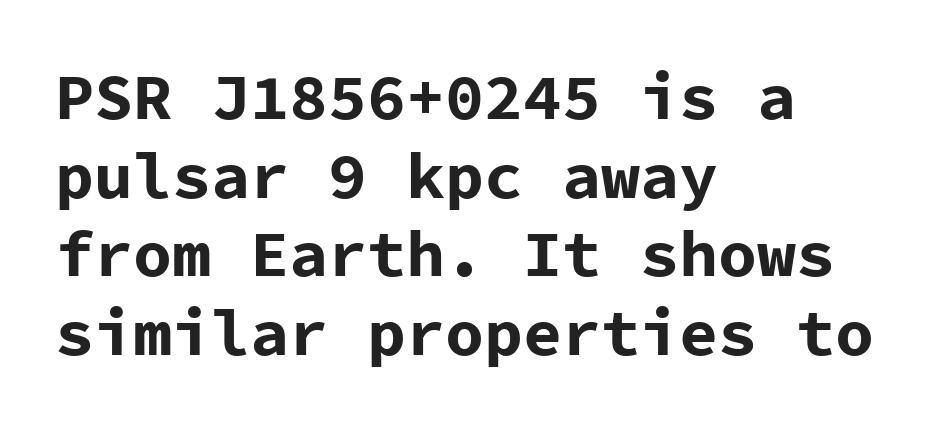
{"serif": "no", "italic": "no", "bold": "yes", "weight": "bold", "width": "normal", "stroke_contrast": "low", "x_height": "medium", "monospaced": "yes", "underline": "no", "align": "left", "line_spacing_ratio": 1.21, "letter_spacing": "normal", "letter_spacing_em": 0.0, "glyph_px": 65}
